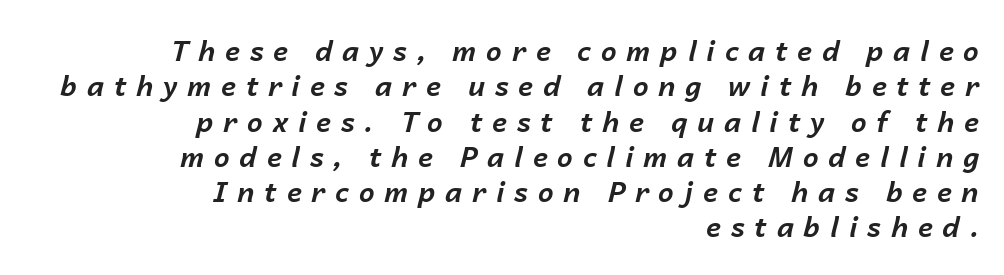
Q: Is the text bold? A: Yes.
Q: Is the text italic (slanted)? A: Yes, it leans right by about 14 degrees.
Q: Is the text underlined? A: No.
Q: How is the paragraph aligned? A: Right-aligned.
Q: Is the spacing between letters normal or unusually wide? A: Unusually wide.
Q: Is the spacing between lines tight, normal or loose? A: Normal.
Q: Width (condensed, normal, or wide)? A: Normal.
Q: Stroke contrast? A: Low.
Q: x-height? A: Medium.
Q: Monospaced? A: No.
